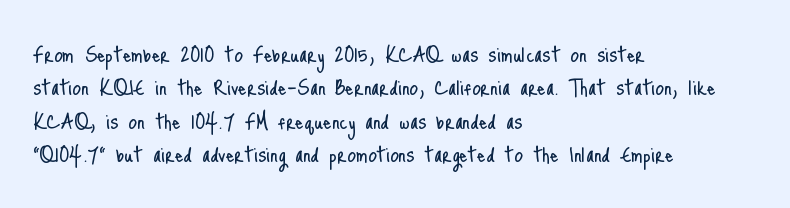
Q: Is the text bold? A: No.
Q: Is the text italic (slanted)? A: No, it is upright.
Q: Is the text underlined? A: No.
Q: How is the paragraph aligned? A: Left-aligned.
Q: Is the spacing between letters normal or unusually wide? A: Normal.
